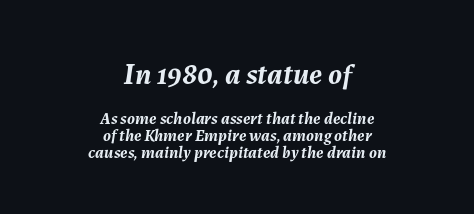
Proportional: the letters do not fall into vertical columns. Horizontal bands of white between lines are thin slivers. Of the two passages, the one on top uses the larger point size. Which margin do the lines hug? Neither — every line sits in the middle. Observe the lean: these are italic letterforms. The space directly below the letters is spotless.
